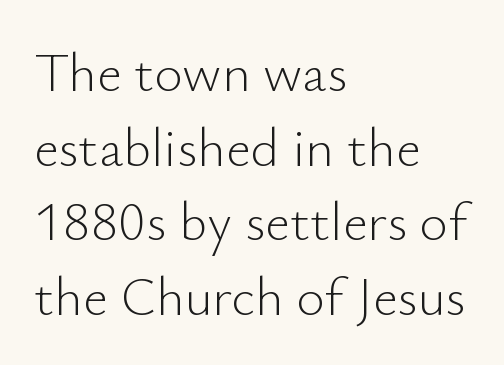
{"serif": "no", "italic": "no", "bold": "no", "weight": "light", "width": "normal", "stroke_contrast": "low", "x_height": "small", "monospaced": "no", "underline": "no", "align": "left", "line_spacing": "normal", "line_spacing_ratio": 1.38, "letter_spacing": "normal", "letter_spacing_em": 0.0, "glyph_px": 54}
